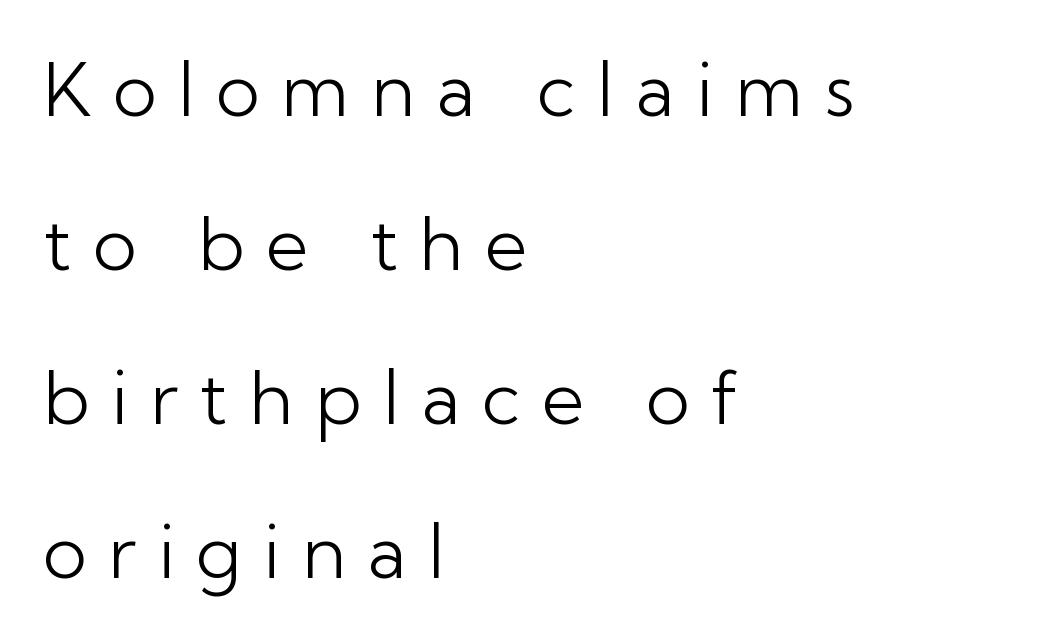
{"serif": "no", "italic": "no", "bold": "no", "weight": "light", "width": "normal", "stroke_contrast": "low", "x_height": "medium", "monospaced": "no", "underline": "no", "align": "left", "line_spacing": "loose", "line_spacing_ratio": 2.08, "letter_spacing": "wide", "letter_spacing_em": 0.29, "glyph_px": 74}
